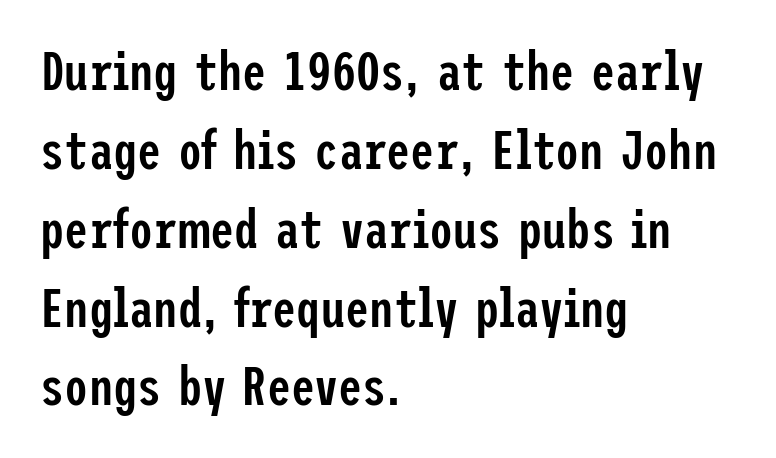
This is sans-serif lettering, the kind often seen on screens and signage. The font's upright variant was chosen for this text. Look at the stroke-to-counter ratio: somewhat heavy, a semibold. Just letters on the line, the space beneath them empty.
